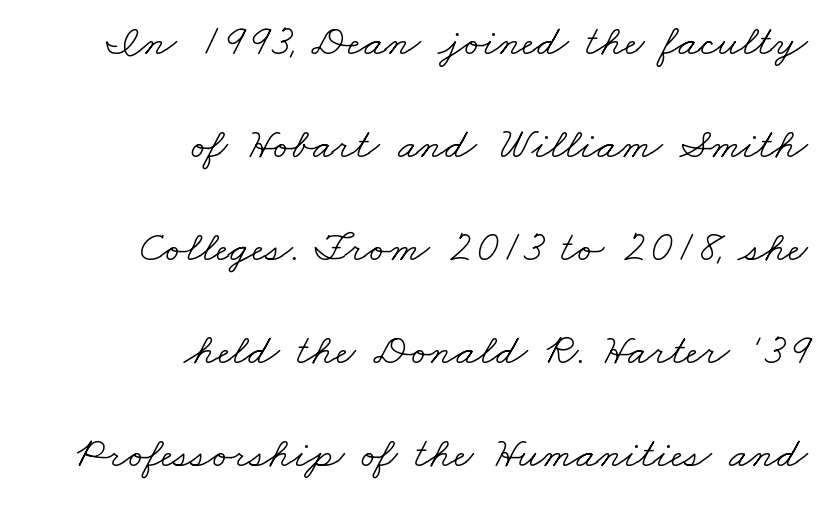
{"serif": "yes", "bold": "no", "weight": "light", "width": "wide", "stroke_contrast": "low", "x_height": "small", "monospaced": "no", "underline": "no", "align": "right", "line_spacing": "loose", "line_spacing_ratio": 2.34, "letter_spacing": "normal", "letter_spacing_em": 0.0, "glyph_px": 44}
